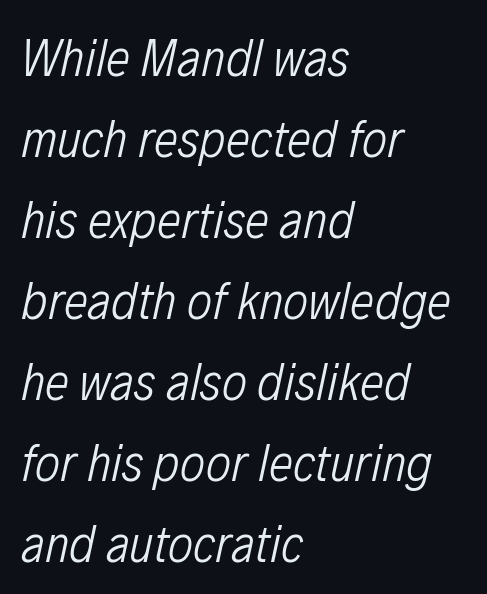
Q: Is the text bold? A: No.
Q: Is the text italic (slanted)? A: Yes, it leans right by about 12 degrees.
Q: Is the text underlined? A: No.
Q: How is the paragraph aligned? A: Left-aligned.
Q: Is the spacing between letters normal or unusually wide? A: Normal.
Q: Is the spacing between lines tight, normal or loose? A: Normal.
Q: Width (condensed, normal, or wide)? A: Condensed.
Q: Stroke contrast? A: Low.
Q: x-height? A: Medium.
Q: Monospaced? A: No.
